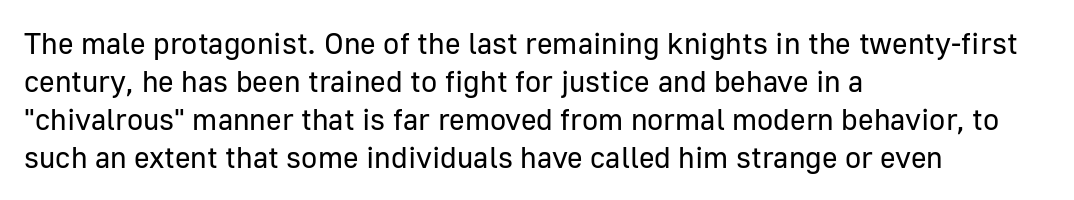
Stems and bowls with no extra thickness — not bold. You could call the tracking neutral — neither tight nor loose. Is this a fixed-width face? No — the glyphs have proportional, varying widths. The font family rendered here belongs to the sans-serif group.
